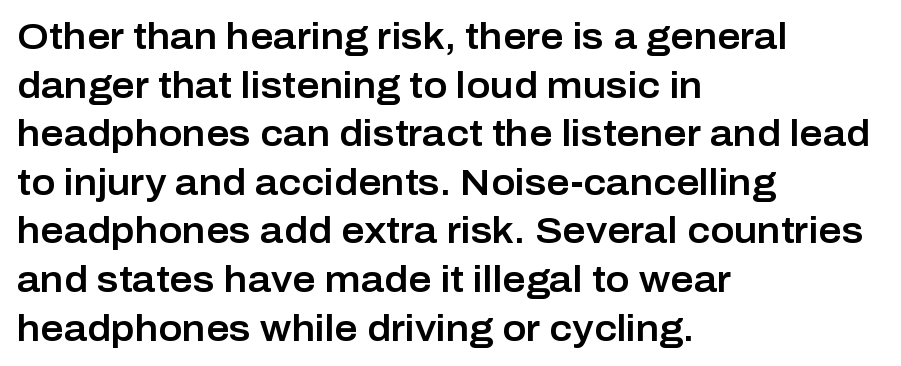
The image shows 36 px sans-serif type, upright; set left-aligned, normal line spacing (1.35x), normal letter spacing, not underlined; low stroke contrast and a medium x-height.
